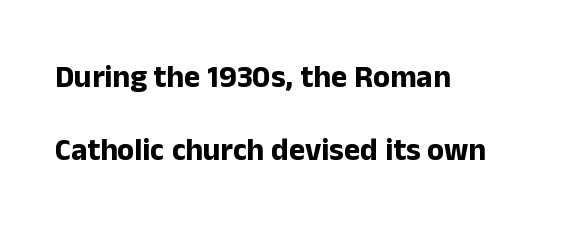
I'd call this a sans setting — the letters go barefoot. Heavy-handed strokes throughout: this text is bold. The ragged edge is on the right, which tells us the setting is flush left. The passage shown has conventional tracking throughout. A typesetter would call this leading open, well beyond the default.
